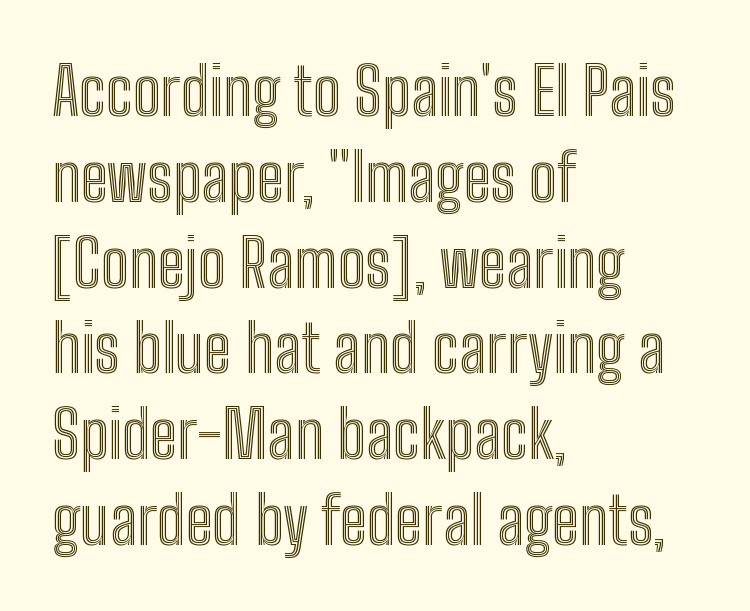
These lines keep a tight, regular rhythm from letter to letter. Is there much room between lines? A standard amount, neither cramped nor airy. Do the letters lean? They stand straight. The strip under each line holds only bare page. The lines in this sample share a left origin and differ only in where they stop.
